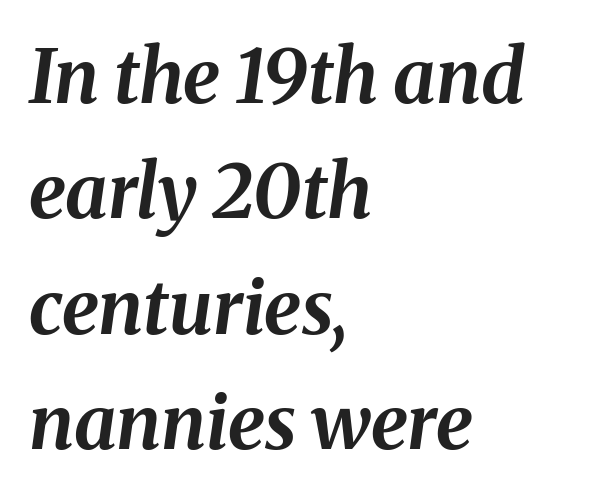
The image shows 75 px bold type, italic (leaning right); set left-aligned, normal line spacing (1.54x), normal letter spacing, not underlined; medium stroke contrast and a medium x-height.
